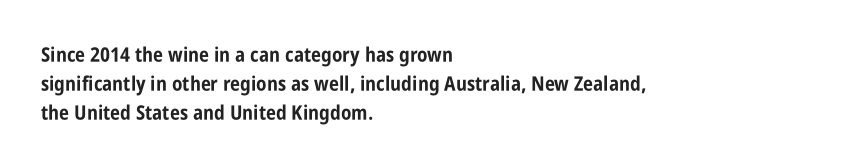
Q: Is the text bold? A: Yes.
Q: Is the text italic (slanted)? A: No, it is upright.
Q: Is the text underlined? A: No.
Q: How is the paragraph aligned? A: Left-aligned.
Q: Is the spacing between letters normal or unusually wide? A: Normal.
Q: Is the spacing between lines tight, normal or loose? A: Normal.
